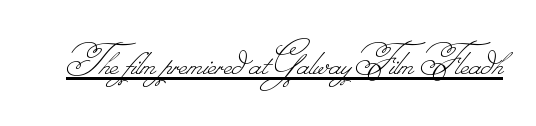
{"bold": "no", "weight": "thin", "width": "normal", "stroke_contrast": "low", "monospaced": "no", "underline": "yes", "letter_spacing": "normal", "letter_spacing_em": 0.0, "glyph_px": 46}
